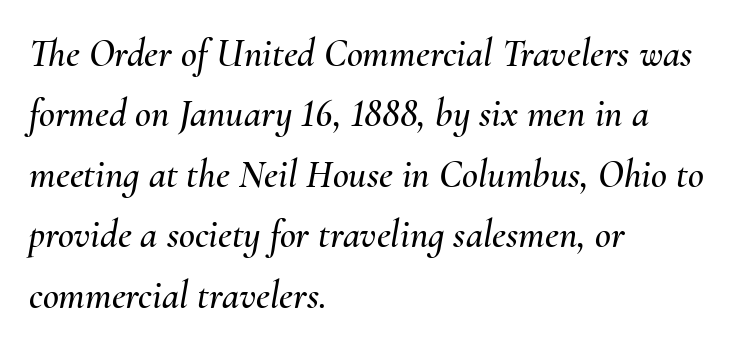
{"italic": "yes", "lean": "right", "slant_degrees": 10, "width": "normal", "stroke_contrast": "medium", "x_height": "small", "monospaced": "no", "underline": "no", "align": "left", "line_spacing": "normal", "line_spacing_ratio": 1.55, "letter_spacing": "normal", "letter_spacing_em": 0.0, "glyph_px": 39}
